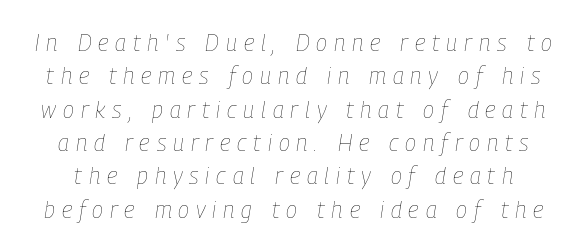
The image shows 23 px text type, italic (leaning right); set normal line spacing (1.45x), unusually wide letter spacing (+0.3 em), not underlined.
